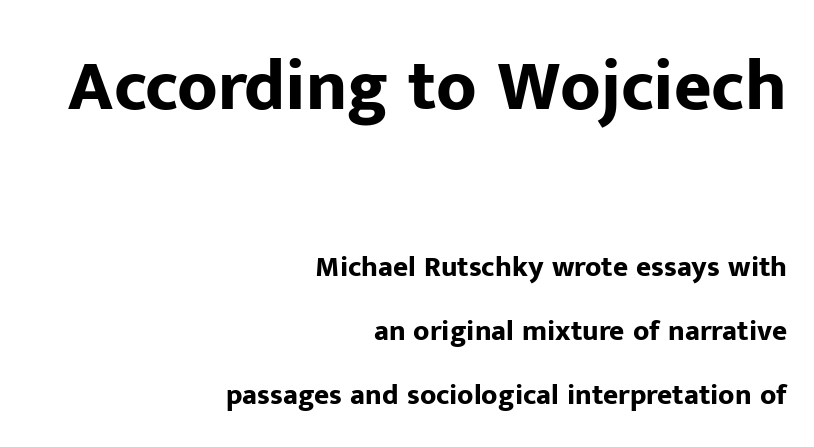
Q: Is the text bold? A: Yes.
Q: Is the text italic (slanted)? A: No, it is upright.
Q: Is the typeface a serif or a sans-serif typeface? A: Sans-serif.
Q: Is the text underlined? A: No.
Q: How is the paragraph aligned? A: Right-aligned.
Q: Is the spacing between letters normal or unusually wide? A: Normal.
Q: Is the spacing between lines tight, normal or loose? A: Loose.
Q: Which block of text is set in a larger size, the first (top) or the second (bottom)? A: The first (top) one.
Q: Width (condensed, normal, or wide)? A: Normal.
Q: Stroke contrast? A: Low.
Q: x-height? A: Medium.
Q: Monospaced? A: No.
